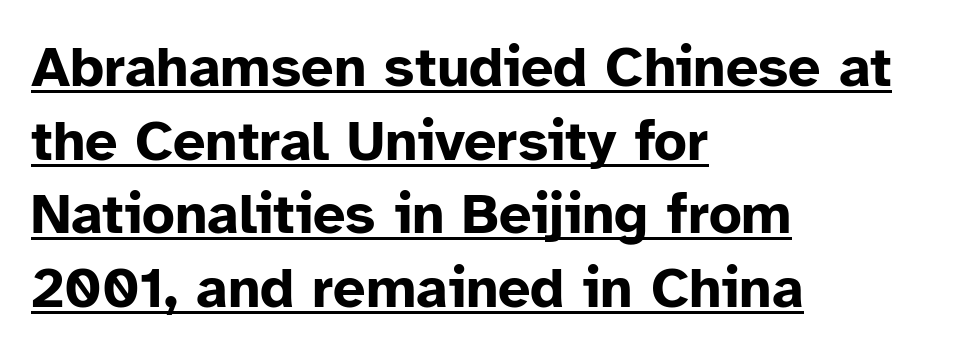
The image shows 57 px bold sans-serif type, upright; set left-aligned, normal line spacing (1.29x), normal letter spacing, underlined; low stroke contrast and a medium x-height.
